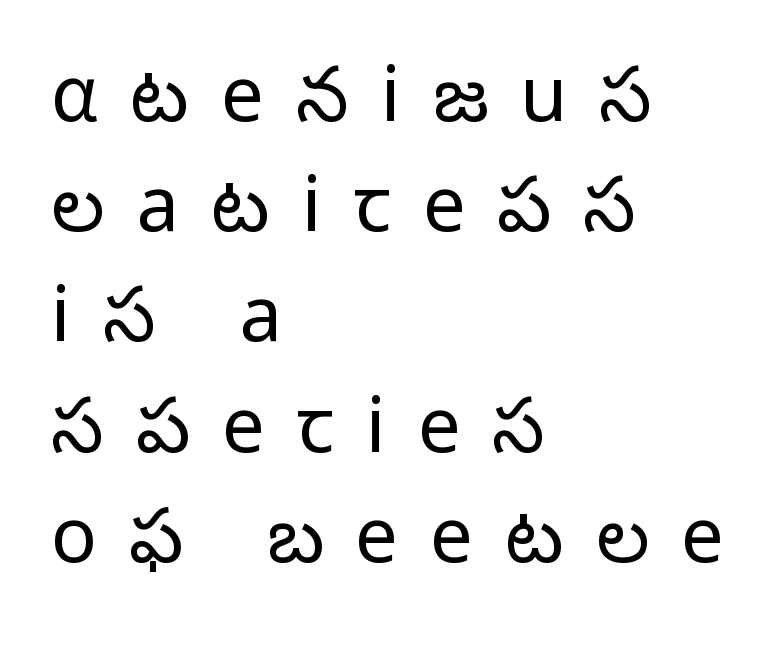
The font's upright variant was chosen for this text. Weight: not bold — regular or lighter. Serifs: no, the terminals of the letterforms are clean. Students, observe: this is what conventionally led text looks like. Observe the wide spacing: letters keep a clear distance from each other. You could not count columns in this text — the font is proportionally spaced.
